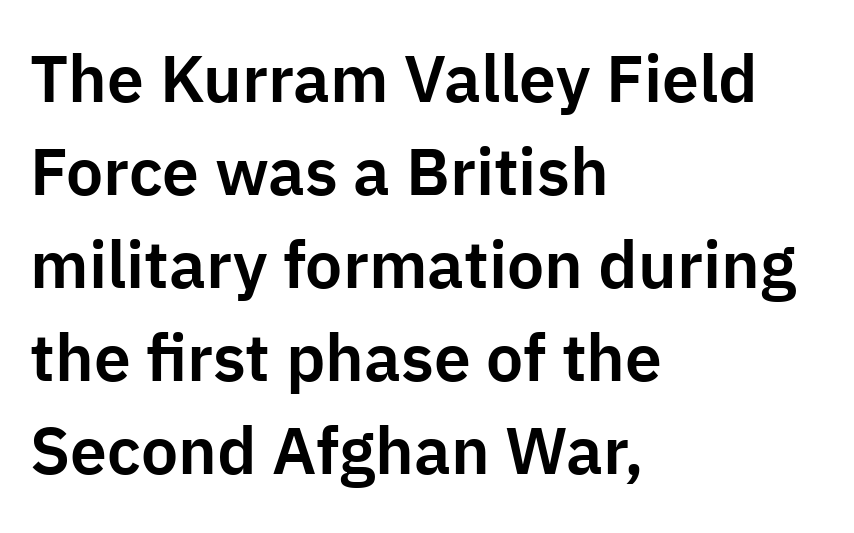
Note: no serifs on the glyphs. Standard letterfit; no display-style spreading of the glyphs. How would I describe the line gaps? Plain and ordinary. Is the block centered? No — it sits flush against the left margin. The lettering holds an erect, upright posture throughout.
